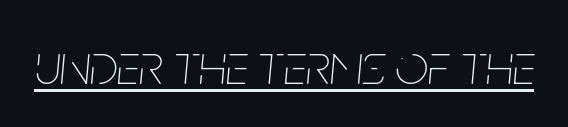
The image shows 58 px thin, condensed type, italic (leaning right); set normal letter spacing, underlined; low stroke contrast and a large x-height.
